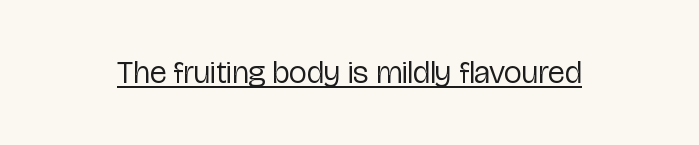
Stem width sits at or under what a default text font uses. Nothing sits at the stroke ends, so this counts as sans-serif. What stands out about the letter spacing? Nothing — it is the standard amount. Ordinary non-slanted type is in use. The rendering uses natural spacing where letterforms have individual widths.
